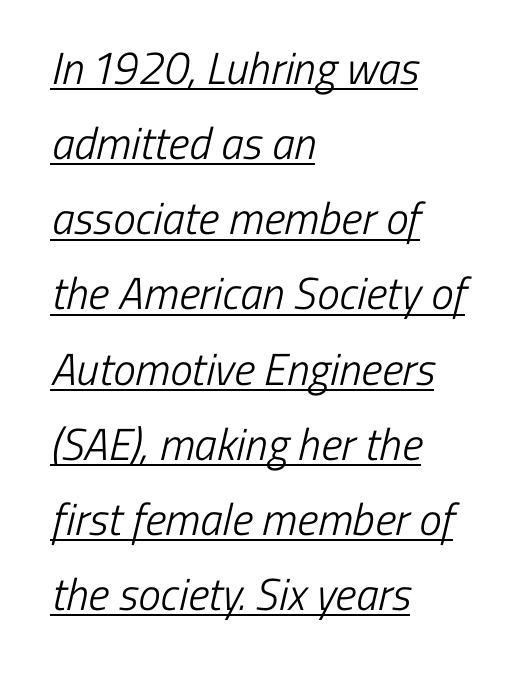
The image shows 45 px light, condensed sans-serif type; set left-aligned, normal line spacing (1.67x), normal letter spacing, underlined; low stroke contrast and a medium x-height.
